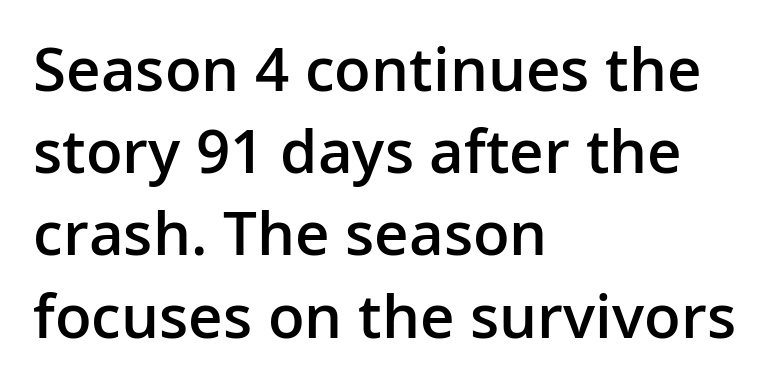
{"serif": "no", "italic": "no", "bold": "semi", "weight": "semibold", "width": "normal", "stroke_contrast": "low", "x_height": "medium", "monospaced": "no", "underline": "no", "align": "left", "line_spacing": "normal", "line_spacing_ratio": 1.37, "letter_spacing": "normal", "letter_spacing_em": 0.0, "glyph_px": 60}
